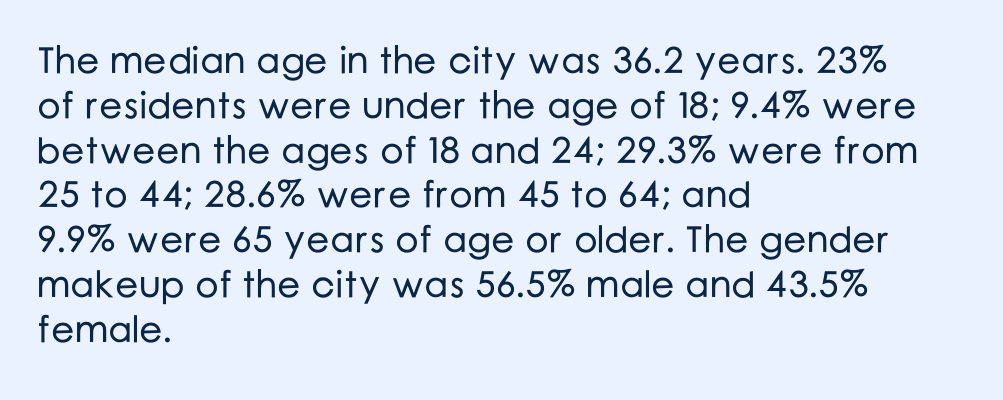
{"serif": "no", "italic": "no", "width": "normal", "stroke_contrast": "low", "x_height": "medium", "monospaced": "no", "underline": "no", "align": "left", "line_spacing_ratio": 1.21, "letter_spacing": "normal", "letter_spacing_em": 0.0, "glyph_px": 37}
